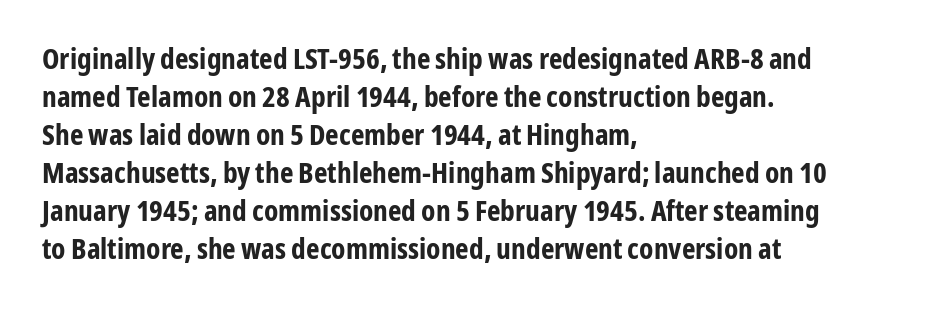
Q: Is the text bold? A: Yes.
Q: Is the text italic (slanted)? A: No, it is upright.
Q: Is the typeface a serif or a sans-serif typeface? A: Sans-serif.
Q: Is the text underlined? A: No.
Q: How is the paragraph aligned? A: Left-aligned.
Q: Is the spacing between letters normal or unusually wide? A: Normal.
Q: Is the spacing between lines tight, normal or loose? A: Normal.
Q: Width (condensed, normal, or wide)? A: Condensed.
Q: Stroke contrast? A: Low.
Q: x-height? A: Medium.
Q: Monospaced? A: No.
